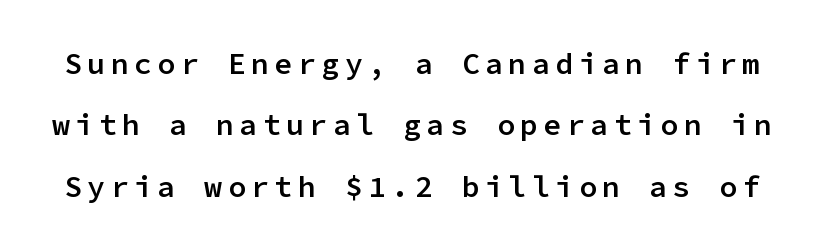
How would I describe the line gaps? Wide and relaxed. The rendering shows plain stroke endings on the letterforms — a sans-serif design. In terms of weight, the rendering is demibold, just under bold. Every character here occupies the same horizontal width, giving the sample a typewriter-like rhythm. These lines were composed using upright roman letters.
